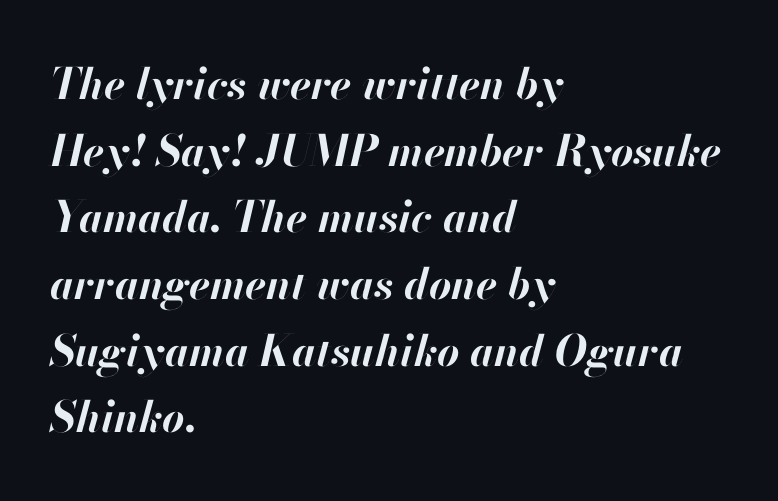
Q: Is the text bold? A: Yes.
Q: Is the text italic (slanted)? A: Yes, it leans right by about 13 degrees.
Q: Is the text underlined? A: No.
Q: How is the paragraph aligned? A: Left-aligned.
Q: Is the spacing between letters normal or unusually wide? A: Normal.
Q: Is the spacing between lines tight, normal or loose? A: Normal.
Q: Width (condensed, normal, or wide)? A: Normal.
Q: Stroke contrast? A: High.
Q: x-height? A: Small.
Q: Monospaced? A: No.
